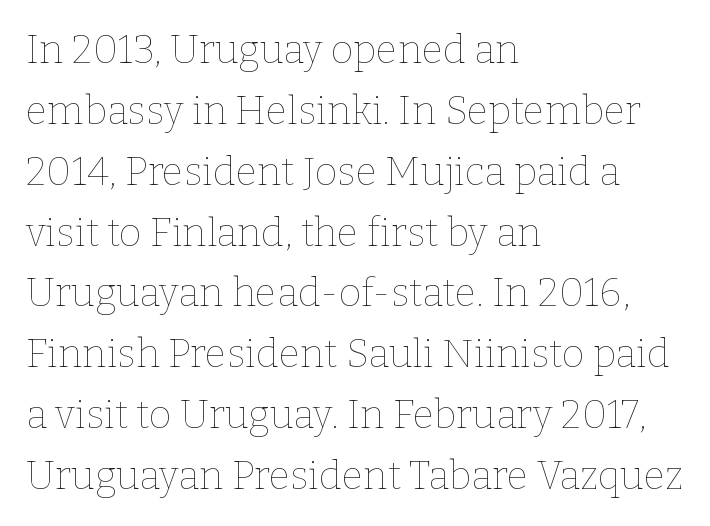
{"italic": "no", "bold": "no", "weight": "thin", "width": "normal", "stroke_contrast": "low", "x_height": "medium", "monospaced": "no", "underline": "no", "align": "left", "line_spacing": "normal", "line_spacing_ratio": 1.56, "letter_spacing": "normal", "letter_spacing_em": 0.0, "glyph_px": 39}
